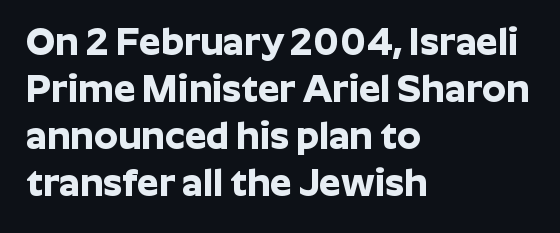
Q: Is the text bold? A: Yes.
Q: Is the text italic (slanted)? A: No, it is upright.
Q: Is the typeface a serif or a sans-serif typeface? A: Sans-serif.
Q: Is the text underlined? A: No.
Q: How is the paragraph aligned? A: Left-aligned.
Q: Is the spacing between letters normal or unusually wide? A: Normal.
Q: Width (condensed, normal, or wide)? A: Normal.
Q: Stroke contrast? A: Low.
Q: x-height? A: Medium.
Q: Monospaced? A: No.
